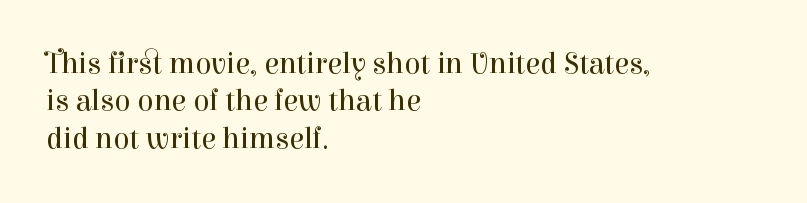
Is the stroke heavy? The answer is a plain regular-or-lighter. Posture: vertical. Horizontal bands of white between lines are of average thickness. Is the letter spacing exaggerated? No — it looks like the ordinary default. No word sits above an underline. Do the characters align in a grid? No, the font is proportional.
